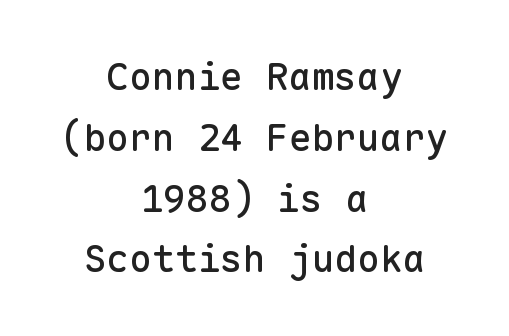
Note the uniform advance width — an 'i' takes as much space as an 'm'. Leftover space on each line is divided equally before and after the words. The letterforms sit shoulder to shoulder at normal distance. The strip under each line holds only bare page. The characters display no serif detailing; their extremities are plain. Italic: no, the glyphs are upright roman.
